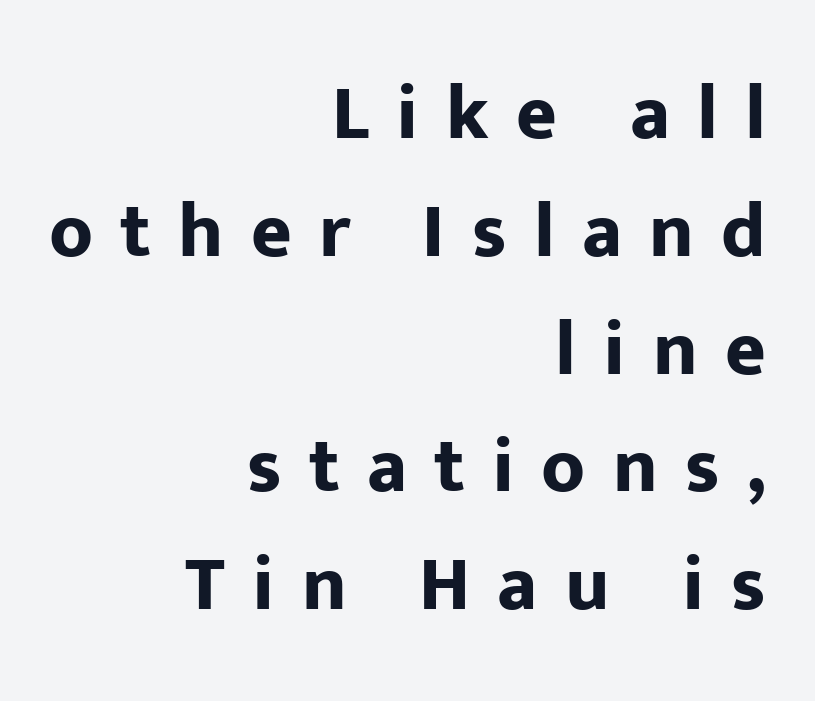
Q: Is the text bold? A: Yes.
Q: Is the text italic (slanted)? A: No, it is upright.
Q: Is the typeface a serif or a sans-serif typeface? A: Sans-serif.
Q: Is the text underlined? A: No.
Q: How is the paragraph aligned? A: Right-aligned.
Q: Is the spacing between letters normal or unusually wide? A: Unusually wide.
Q: Is the spacing between lines tight, normal or loose? A: Normal.
Q: Width (condensed, normal, or wide)? A: Normal.
Q: Stroke contrast? A: Low.
Q: x-height? A: Medium.
Q: Monospaced? A: No.
